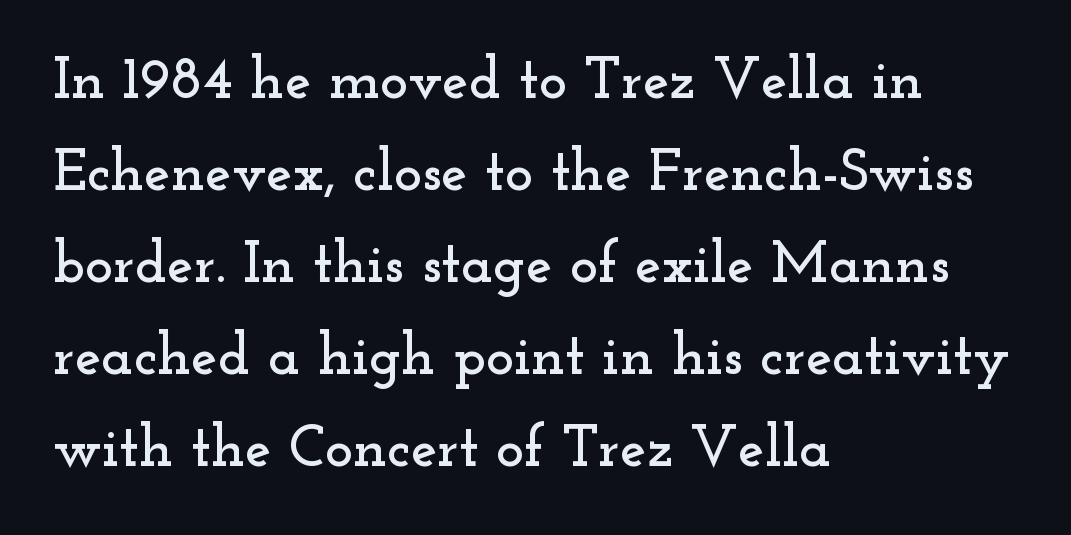
The image shows 59 px wide serif type, upright; set left-aligned, normal line spacing (1.56x), normal letter spacing, not underlined; low stroke contrast and a small x-height.
